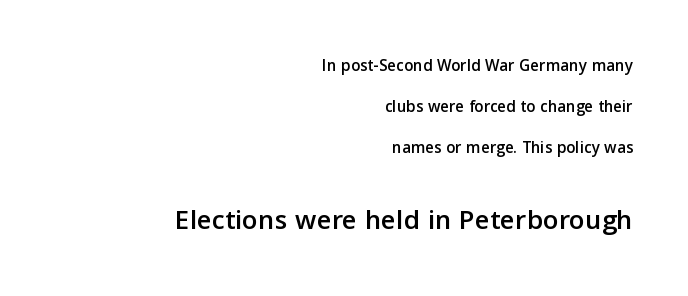
The image shows 29 px sans-serif type, upright; set right-aligned, loose line spacing (2.4x), normal letter spacing, not underlined; the second (bottom) block is 1.71x larger; low stroke contrast and a medium x-height.
